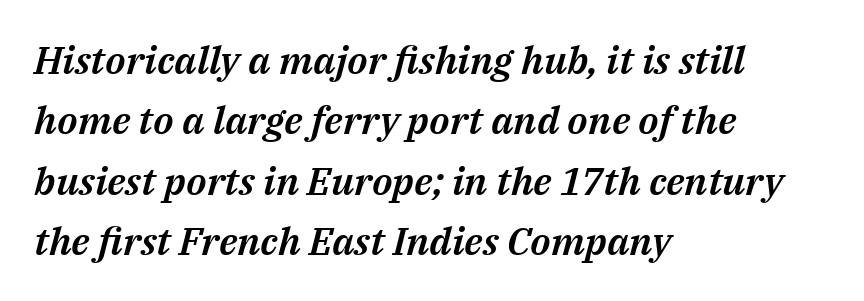
The image shows 39 px text type, italic (leaning right); set left-aligned, normal line spacing (1.55x), normal letter spacing, not underlined; medium stroke contrast and a medium x-height.
